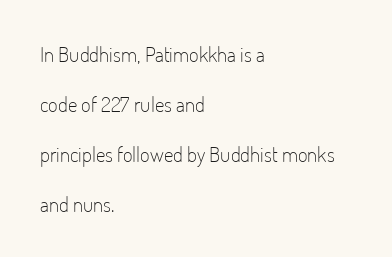
Q: Is the text bold? A: No.
Q: Is the text italic (slanted)? A: No, it is upright.
Q: Is the text underlined? A: No.
Q: How is the paragraph aligned? A: Left-aligned.
Q: Is the spacing between letters normal or unusually wide? A: Normal.
Q: Is the spacing between lines tight, normal or loose? A: Loose.
